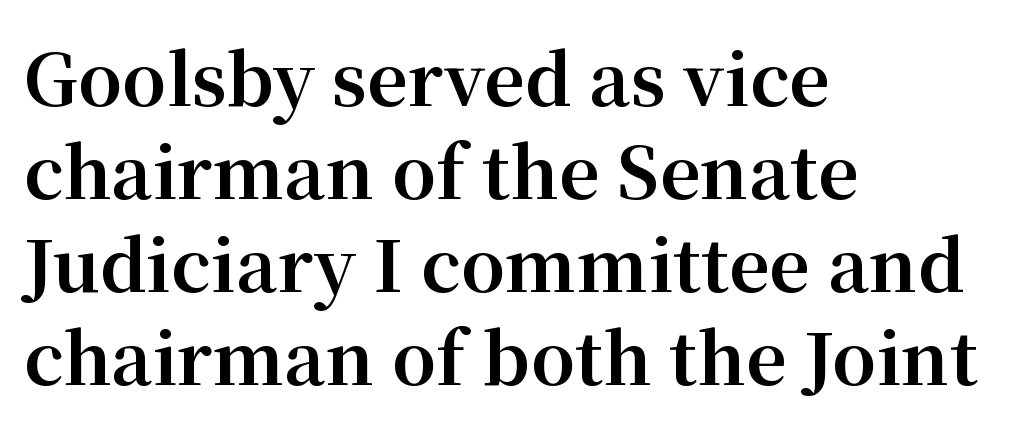
The image shows 71 px bold serif type, upright; set left-aligned, normal line spacing (1.31x), normal letter spacing, not underlined; medium stroke contrast and a medium x-height.
